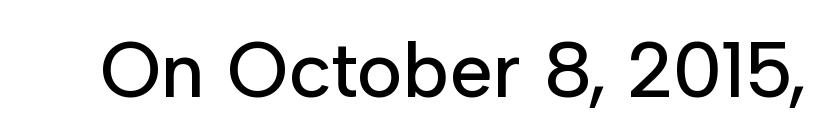
The image shows 78 px sans-serif type, upright; set normal letter spacing, not underlined; low stroke contrast and a medium x-height.
